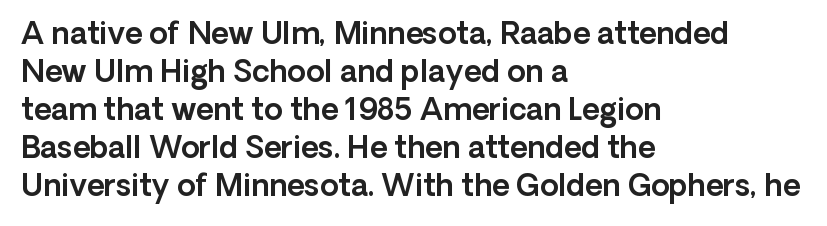
{"serif": "no", "italic": "no", "width": "normal", "x_height": "medium", "monospaced": "no", "underline": "no", "align": "left", "line_spacing": "normal", "line_spacing_ratio": 1.27, "letter_spacing": "normal", "letter_spacing_em": 0.0, "glyph_px": 30}
